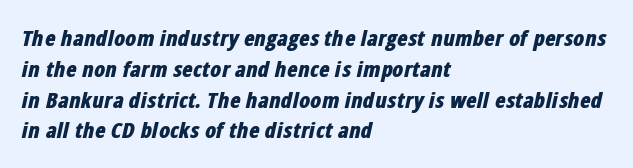
Q: Is the text bold? A: Yes.
Q: Is the text italic (slanted)? A: Yes, it leans right by about 12 degrees.
Q: Is the text underlined? A: No.
Q: How is the paragraph aligned? A: Left-aligned.
Q: Is the spacing between letters normal or unusually wide? A: Normal.
Q: Is the spacing between lines tight, normal or loose? A: Normal.
